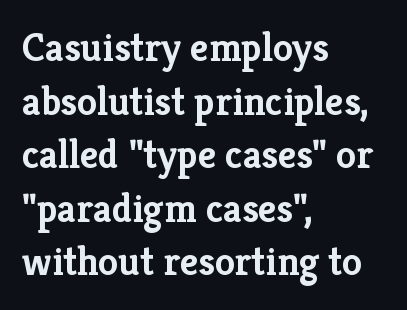
{"serif": "yes", "italic": "no", "bold": "yes", "weight": "semibold", "width": "normal", "stroke_contrast": "low", "x_height": "medium", "monospaced": "no", "underline": "no", "align": "left", "line_spacing": "normal", "line_spacing_ratio": 1.34, "letter_spacing": "normal", "letter_spacing_em": 0.0, "glyph_px": 40}
